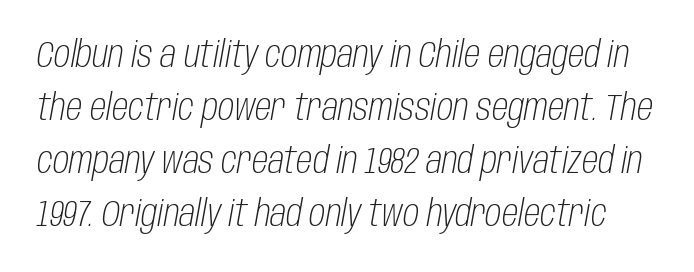
The image shows 37 px light, condensed type, italic (leaning right); set normal line spacing (1.43x), normal letter spacing, not underlined; low stroke contrast and a large x-height.
